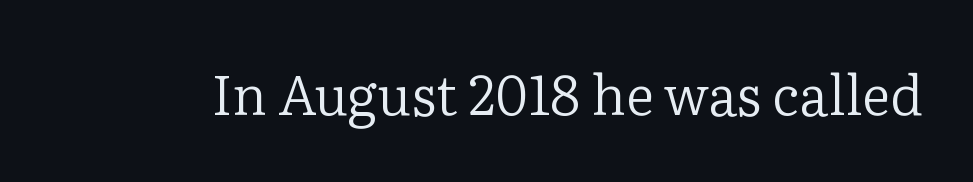
Quick note: underline off. The specimen reads as upright at a glance. Looks like regular typesetting: each glyph gets only the width it needs. Weight: not bold — regular or lighter. This sample uses a serif face.
